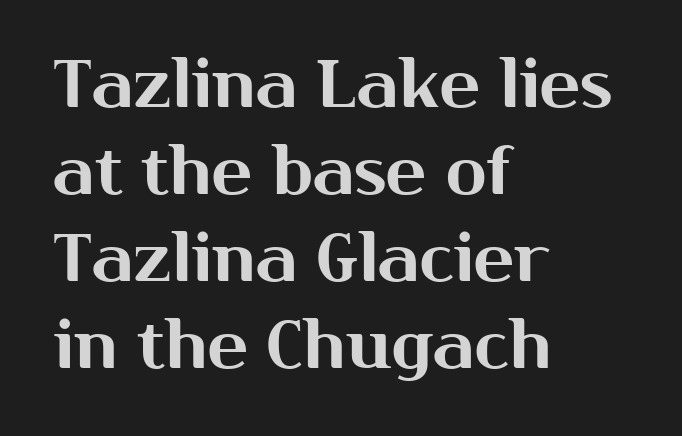
Q: Is the text italic (slanted)? A: No, it is upright.
Q: Is the typeface a serif or a sans-serif typeface? A: Sans-serif.
Q: Is the text underlined? A: No.
Q: How is the paragraph aligned? A: Left-aligned.
Q: Is the spacing between letters normal or unusually wide? A: Normal.
Q: Is the spacing between lines tight, normal or loose? A: Normal.
Q: Width (condensed, normal, or wide)? A: Normal.
Q: Stroke contrast? A: Medium.
Q: x-height? A: Medium.
Q: Monospaced? A: No.
